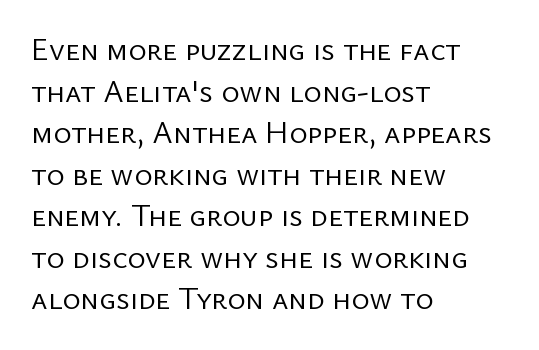
The image shows 31 px regular-weight sans-serif type, upright; set left-aligned, normal line spacing (1.34x), normal letter spacing, not underlined; low stroke contrast and a medium x-height.
